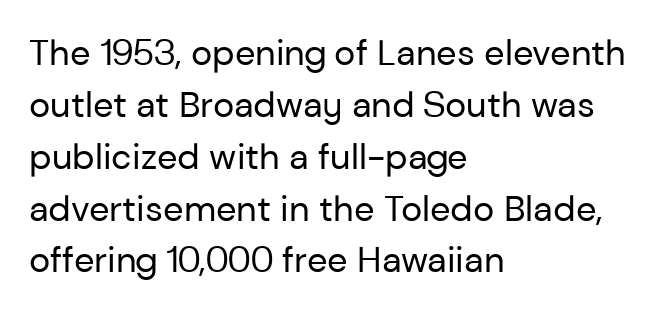
Just letters on the line, the space beneath them empty. Teacher's note: observe the even left margin — that is flush-left alignment. The line texture is even and compact thanks to regular tracking. This block has exactly the height ordinary leading produces. Is the type heavy? It reads as light-to-regular instead. The font's upright variant was chosen for this text.
